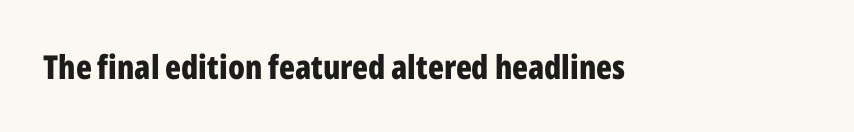
The image shows 33 px bold, condensed sans-serif type, upright; set normal letter spacing, not underlined; low stroke contrast and a medium x-height.
